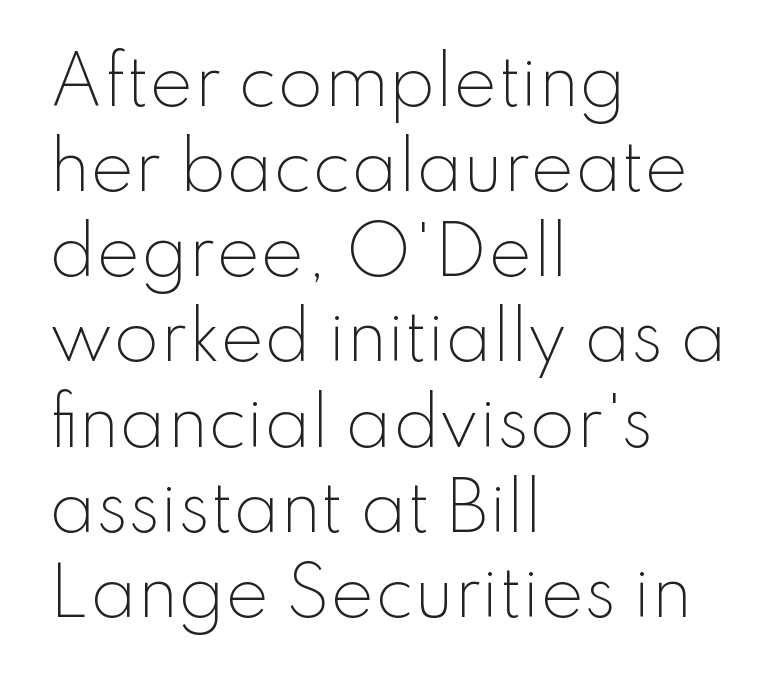
{"serif": "no", "italic": "no", "bold": "no", "weight": "light", "width": "normal", "stroke_contrast": "low", "x_height": "small", "monospaced": "no", "underline": "no", "align": "left", "line_spacing": "normal", "line_spacing_ratio": 1.29, "letter_spacing": "normal", "letter_spacing_em": 0.0, "glyph_px": 66}
